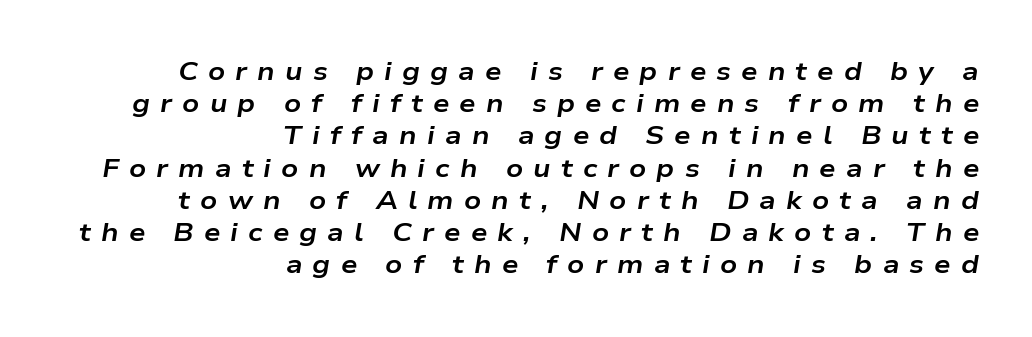
{"italic": "yes", "lean": "right", "slant_degrees": 9, "bold": "yes", "underline": "no", "align": "right", "line_spacing_ratio": 1.24, "letter_spacing": "wide", "letter_spacing_em": 0.39, "glyph_px": 26}
